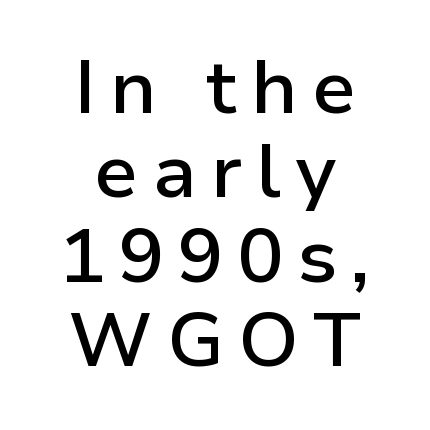
Q: Is the text bold? A: Semi-bold.
Q: Is the text italic (slanted)? A: No, it is upright.
Q: Is the typeface a serif or a sans-serif typeface? A: Sans-serif.
Q: Is the text underlined? A: No.
Q: How is the paragraph aligned? A: Centered.
Q: Is the spacing between lines tight, normal or loose? A: Tight.
Q: Width (condensed, normal, or wide)? A: Normal.
Q: Stroke contrast? A: Low.
Q: x-height? A: Medium.
Q: Monospaced? A: No.
